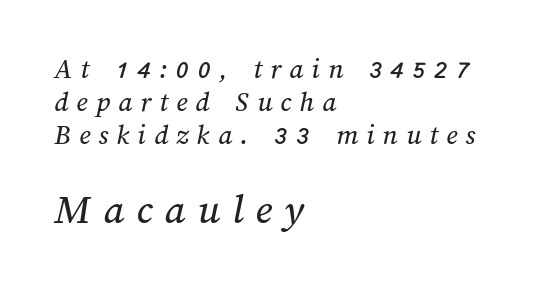
{"width": "normal", "stroke_contrast": "medium", "x_height": "medium", "monospaced": "no", "underline": "no", "align": "left", "line_spacing": "tight", "line_spacing_ratio": 1.14, "letter_spacing": "wide", "letter_spacing_em": 0.28, "larger_block": "second", "size_ratio": 1.48, "glyph_px": 43}
